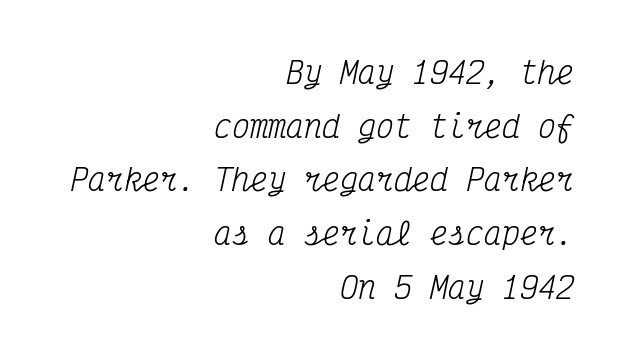
{"serif": "yes", "italic": "yes", "lean": "right", "slant_degrees": 12, "bold": "no", "weight": "regular", "width": "condensed", "stroke_contrast": "medium", "x_height": "medium", "monospaced": "yes", "underline": "no", "align": "right", "line_spacing_ratio": 1.79, "letter_spacing": "normal", "letter_spacing_em": 0.0, "glyph_px": 30}
